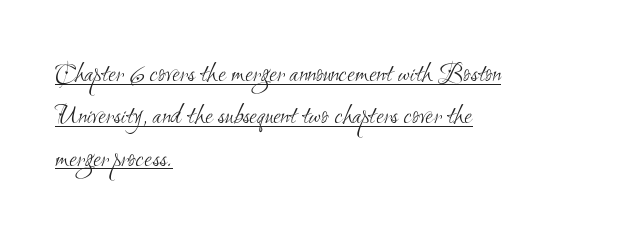
{"serif": "no", "bold": "no", "weight": "light", "width": "condensed", "stroke_contrast": "medium", "x_height": "small", "monospaced": "no", "underline": "yes", "align": "left", "line_spacing": "normal", "line_spacing_ratio": 1.51, "letter_spacing": "normal", "letter_spacing_em": 0.0, "glyph_px": 28}
